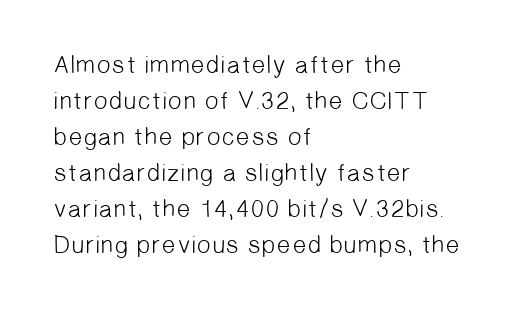
{"bold": "no", "underline": "no", "align": "left", "line_spacing": "normal", "line_spacing_ratio": 1.44, "letter_spacing": "normal", "letter_spacing_em": 0.0, "glyph_px": 25}
